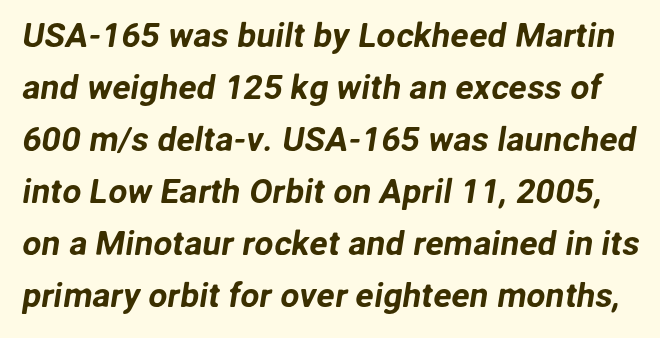
Q: Is the typeface a serif or a sans-serif typeface? A: Sans-serif.
Q: Is the text underlined? A: No.
Q: Is the spacing between letters normal or unusually wide? A: Normal.
Q: Is the spacing between lines tight, normal or loose? A: Normal.
Q: Width (condensed, normal, or wide)? A: Normal.
Q: Stroke contrast? A: Low.
Q: x-height? A: Medium.
Q: Monospaced? A: No.
